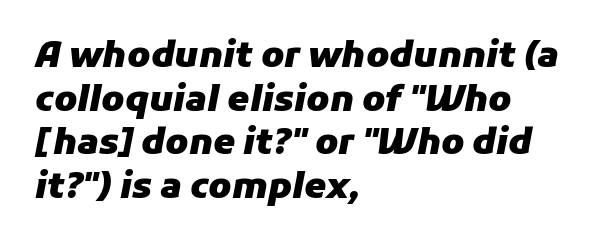
{"italic": "yes", "lean": "right", "slant_degrees": 11, "bold": "yes", "weight": "heavy", "width": "normal", "stroke_contrast": "low", "x_height": "medium", "monospaced": "no", "underline": "no", "align": "left", "line_spacing": "normal", "line_spacing_ratio": 1.25, "letter_spacing": "normal", "letter_spacing_em": 0.0, "glyph_px": 35}
